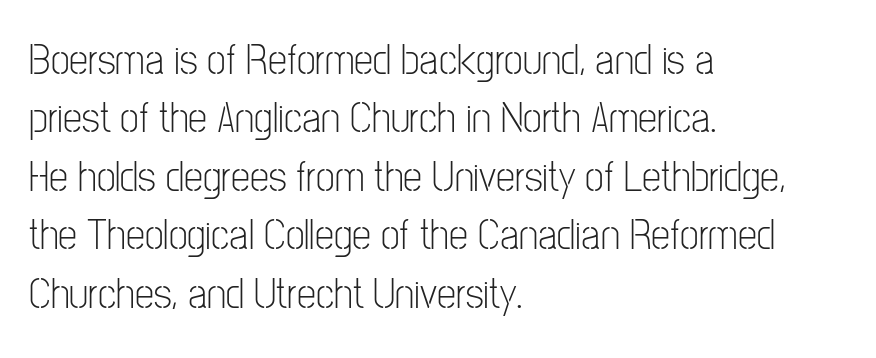
The image shows 43 px light, condensed sans-serif type, upright; set left-aligned, normal line spacing (1.36x), normal letter spacing, not underlined; low stroke contrast and a medium x-height.
